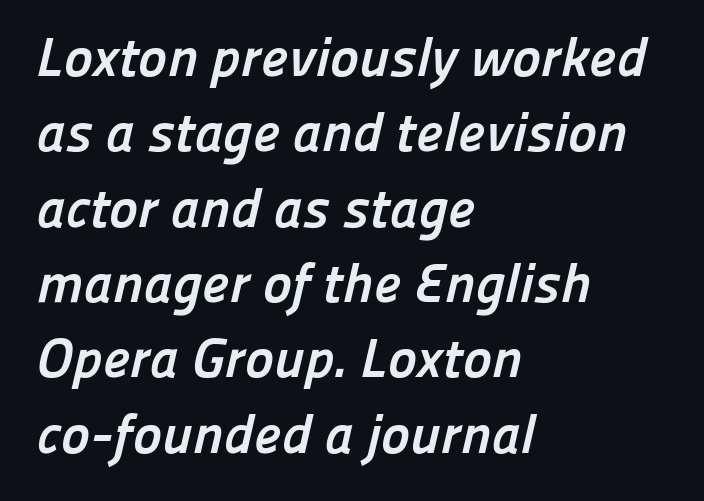
The image shows 55 px semibold sans-serif type; set left-aligned, normal line spacing (1.37x), normal letter spacing, not underlined; low stroke contrast and a medium x-height.
